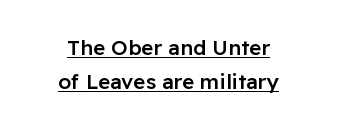
The image shows 21 px text type, upright; set centered, normal line spacing (1.61x), normal letter spacing, underlined.
